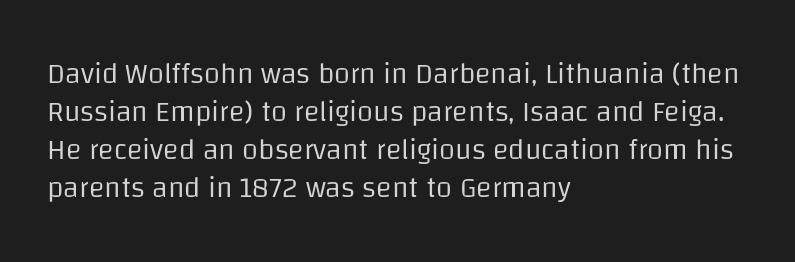
{"serif": "no", "italic": "no", "bold": "no", "weight": "regular", "width": "normal", "stroke_contrast": "low", "x_height": "large", "monospaced": "no", "underline": "no", "align": "left", "line_spacing": "normal", "line_spacing_ratio": 1.31, "letter_spacing": "normal", "letter_spacing_em": 0.0, "glyph_px": 29}
